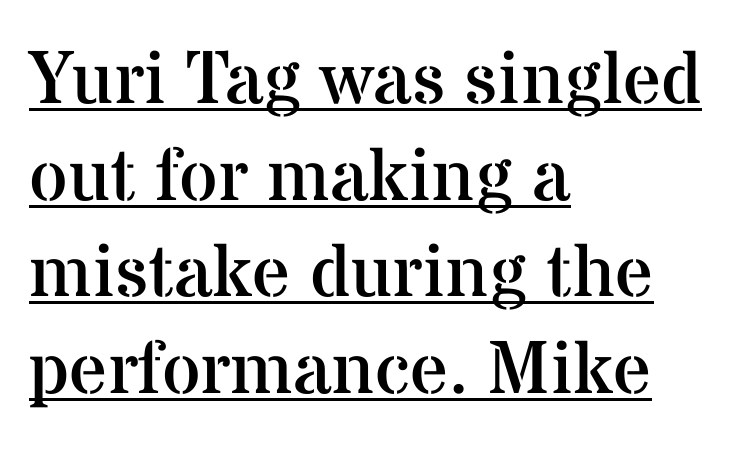
Q: Is the text bold? A: No.
Q: Is the text italic (slanted)? A: No, it is upright.
Q: Is the typeface a serif or a sans-serif typeface? A: Serif.
Q: Is the text underlined? A: Yes.
Q: How is the paragraph aligned? A: Left-aligned.
Q: Is the spacing between letters normal or unusually wide? A: Normal.
Q: Is the spacing between lines tight, normal or loose? A: Normal.
Q: Width (condensed, normal, or wide)? A: Normal.
Q: Stroke contrast? A: Medium.
Q: x-height? A: Medium.
Q: Monospaced? A: No.
